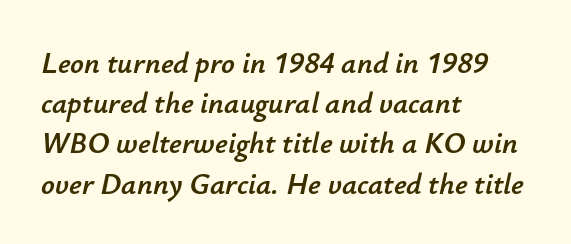
The image shows 30 px text type, italic (leaning right); set left-aligned, normal line spacing (1.34x), normal letter spacing, not underlined; low stroke contrast and a small x-height.
